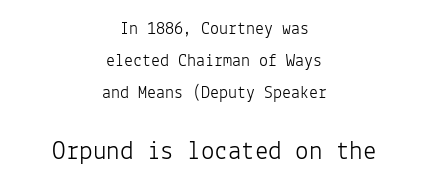
The image shows 27 px text type, upright; set centered, line spacing 1.79x, normal letter spacing, not underlined; the second (bottom) block is 1.5x larger.
